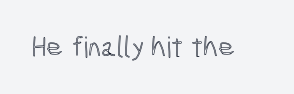
The image shows 29 px condensed type, upright; set normal letter spacing, not underlined; a medium x-height.
